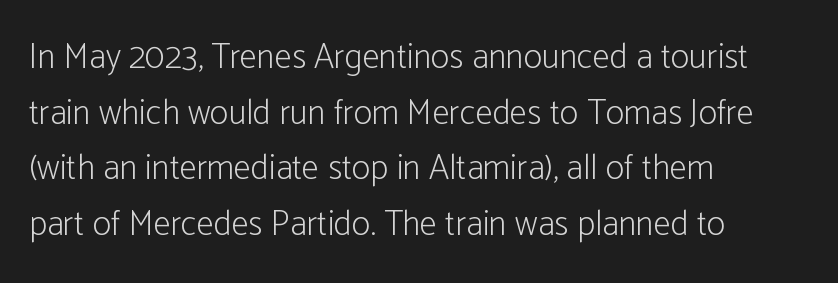
This sample is left-justified, so line endings fall wherever the words run out. This sample has the flowing, uneven cadence of proportional lettering. Each row of text sits above clean, open space. Nothing unusual about the tracking: characters are spaced as the font intends. Unlike a traditional serif, this face leaves its strokes unadorned.
